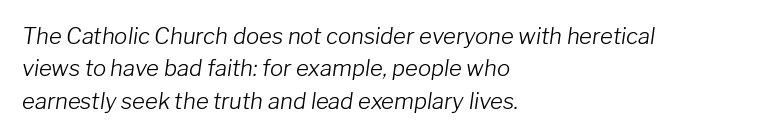
In CSS terms this would be text-align: left. The line-height multiplier appears to be the usual default. Bold? No — there's no thickening of the strokes. Honestly, the letter spacing is just normal — you wouldn't notice it. The axis of the letterforms is tilted away from vertical.
